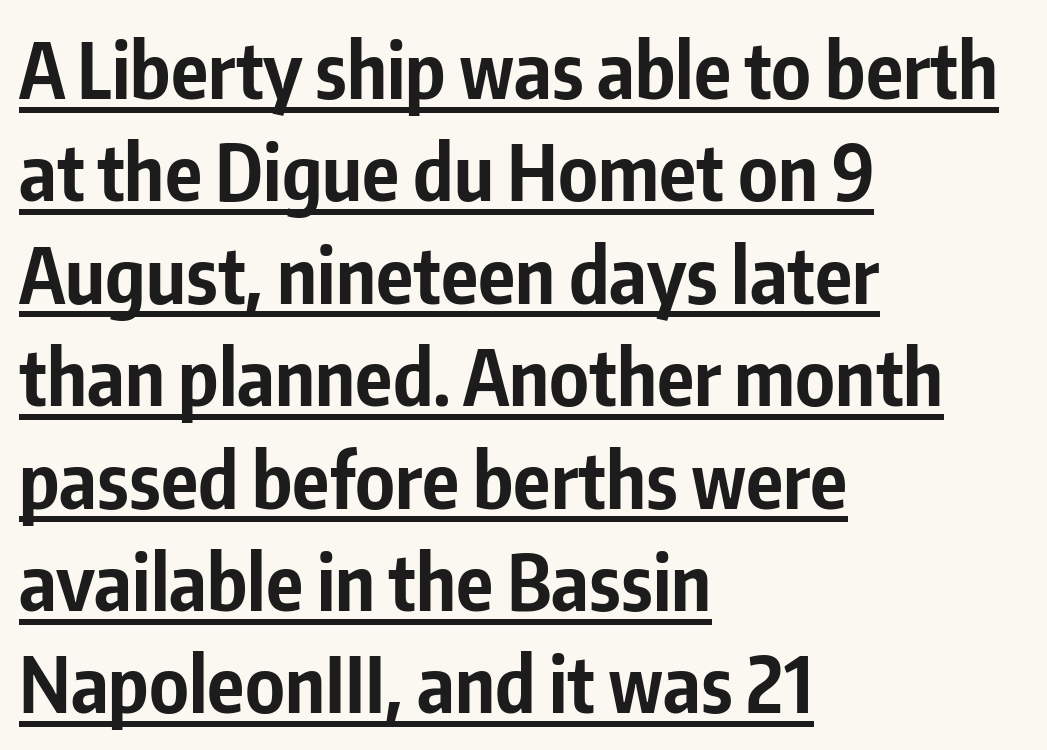
{"serif": "no", "italic": "no", "bold": "yes", "weight": "bold", "width": "condensed", "stroke_contrast": "low", "x_height": "medium", "monospaced": "no", "underline": "yes", "align": "left", "line_spacing": "normal", "line_spacing_ratio": 1.33, "letter_spacing": "normal", "letter_spacing_em": 0.0, "glyph_px": 77}
